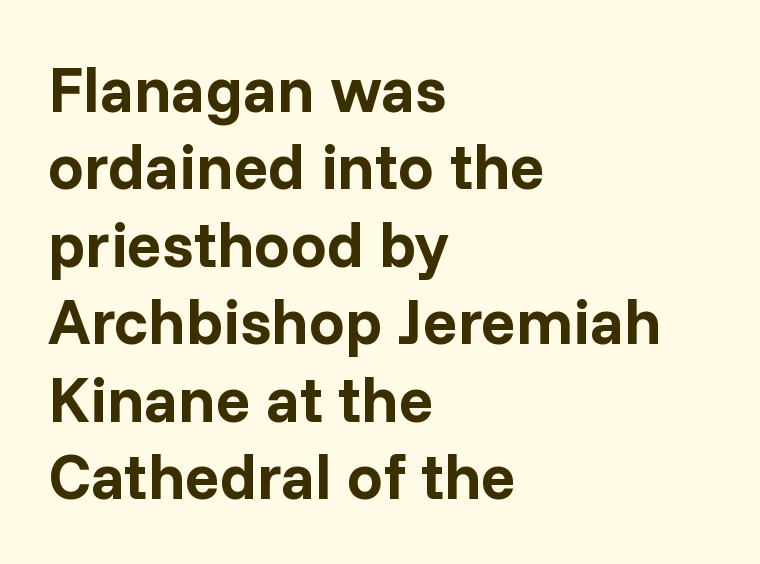
{"serif": "no", "italic": "no", "bold": "yes", "weight": "bold", "width": "normal", "stroke_contrast": "low", "x_height": "medium", "monospaced": "no", "underline": "no", "align": "left", "line_spacing_ratio": 1.21, "letter_spacing": "normal", "letter_spacing_em": 0.0, "glyph_px": 64}
